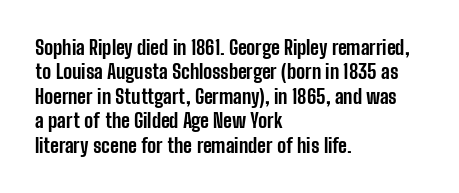
In terms of weight, the rendering is a true, heavy bold. In CSS terms this would be text-align: left. This rendering leaves character spacing at its baseline value. Honestly, there is no underline to notice here at all. The typography opts for an upright posture over an oblique one.
